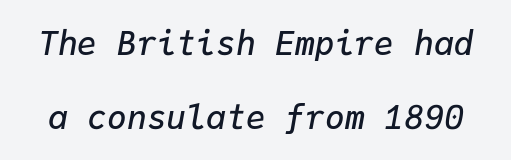
Q: Is the text bold? A: Semi-bold.
Q: Is the text italic (slanted)? A: Yes, it leans right by about 9 degrees.
Q: Is the text underlined? A: No.
Q: Is the spacing between letters normal or unusually wide? A: Normal.
Q: Is the spacing between lines tight, normal or loose? A: Loose.
Q: Width (condensed, normal, or wide)? A: Normal.
Q: Stroke contrast? A: Low.
Q: x-height? A: Medium.
Q: Monospaced? A: Yes.
